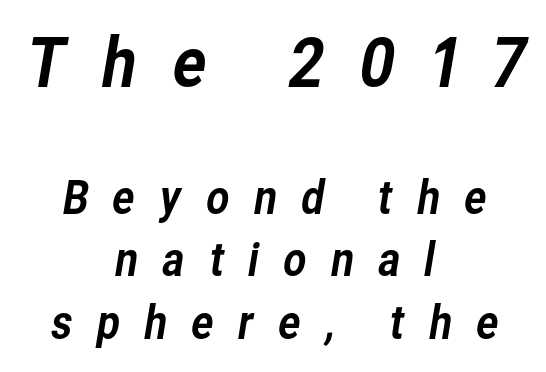
{"serif": "no", "width": "normal", "stroke_contrast": "low", "x_height": "medium", "monospaced": "no", "underline": "no", "align": "center", "line_spacing": "normal", "line_spacing_ratio": 1.39, "letter_spacing": "wide", "letter_spacing_em": 0.49, "larger_block": "first", "size_ratio": 1.51, "glyph_px": 68}
